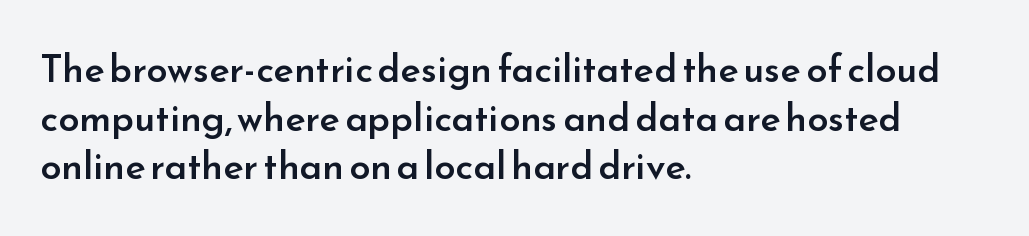
The lines sit at an ordinary, default distance from one another. Nothing unusual about the tracking: characters are spaced as the font intends. The lines in this sample share a left origin and differ only in where they stop. Rule under the text: the space is simply empty.
